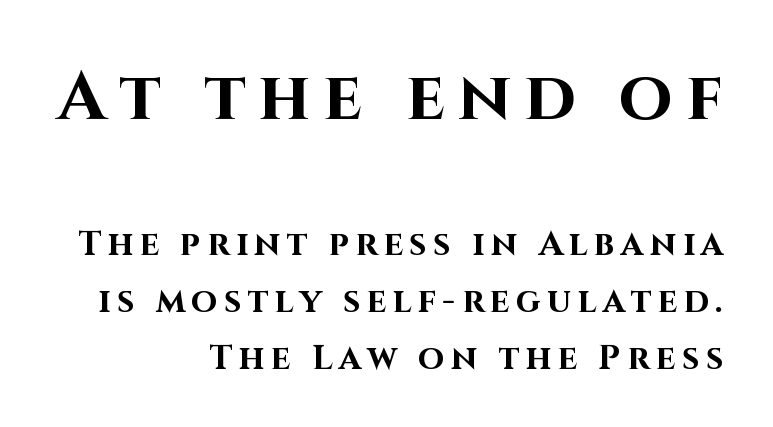
The image shows 69 px bold sans-serif type, upright; set right-aligned, normal line spacing (1.68x), not underlined; the first (top) block is 2.03x larger; high stroke contrast and a large x-height.
